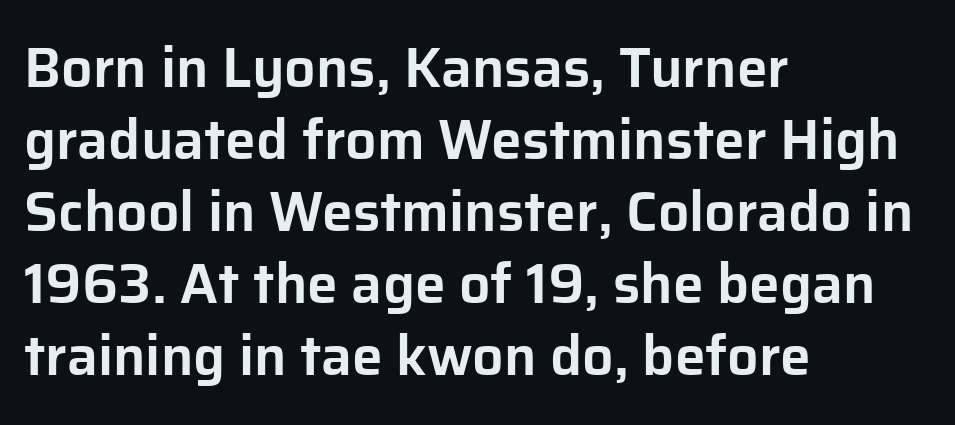
Q: Is the text italic (slanted)? A: No, it is upright.
Q: Is the typeface a serif or a sans-serif typeface? A: Sans-serif.
Q: Is the text underlined? A: No.
Q: How is the paragraph aligned? A: Left-aligned.
Q: Is the spacing between letters normal or unusually wide? A: Normal.
Q: Is the spacing between lines tight, normal or loose? A: Normal.
Q: Width (condensed, normal, or wide)? A: Normal.
Q: Stroke contrast? A: Low.
Q: x-height? A: Medium.
Q: Monospaced? A: No.
